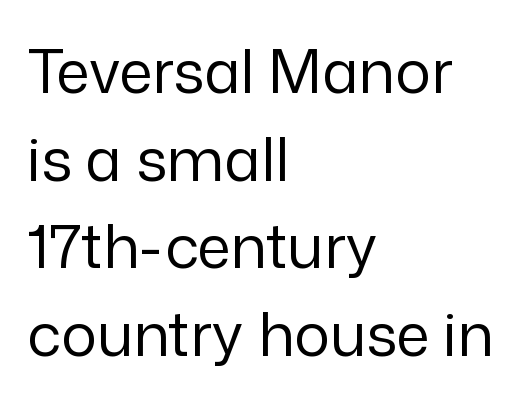
Any mark beneath the type? The region is blank. Ordinary non-slanted type is in use. Stroke terminals: plain, sans-serif. The weight tops out at a normal text grade. Every row of glyphs begins at an identical x-position on the left. The rendering uses a moderate line-height, typical for paragraphs.
